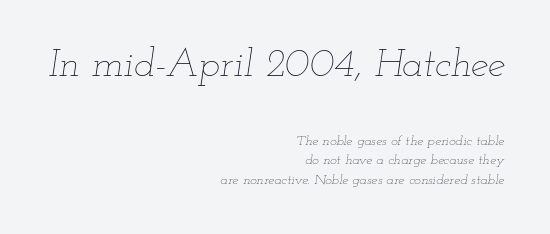
The image shows 40 px thin, wide type, italic (leaning right); set right-aligned, normal line spacing (1.39x), normal letter spacing, not underlined; the first (top) block is 2.86x larger; low stroke contrast and a small x-height.
